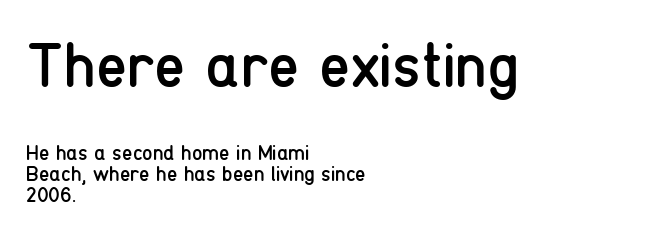
The letters advance in unequal steps, a hallmark of proportional type. The words here are not underlined. The rendering anchors every line to the left-hand side. Is the stroke heavy? The answer is a plain regular-or-lighter. Italic? Not at all — the glyphs are vertical.
